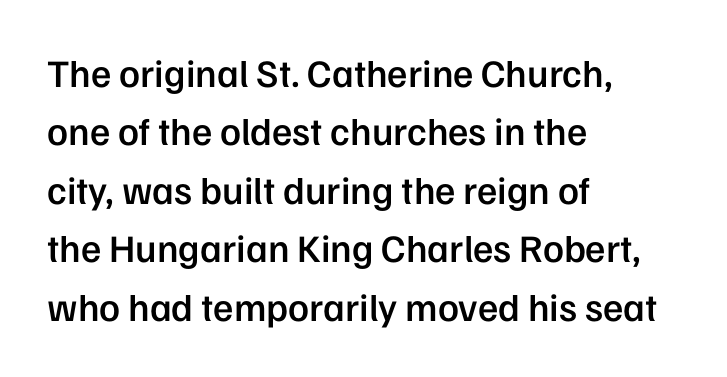
The image shows 39 px semibold sans-serif type, upright; set left-aligned, normal line spacing (1.5x), normal letter spacing, not underlined; low stroke contrast and a medium x-height.
